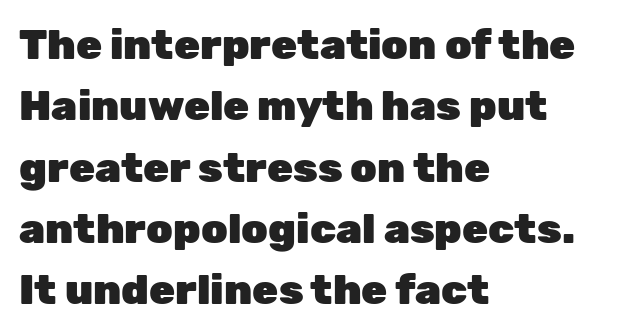
The image shows 42 px heavy sans-serif type, upright; set left-aligned, normal line spacing (1.46x), normal letter spacing, not underlined; low stroke contrast and a medium x-height.
